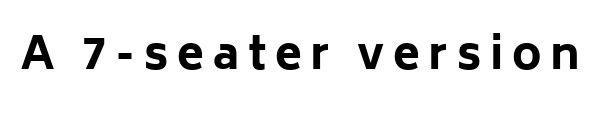
The image shows 44 px bold sans-serif type, upright; set unusually wide letter spacing (+0.2 em), not underlined; low stroke contrast and a medium x-height.
